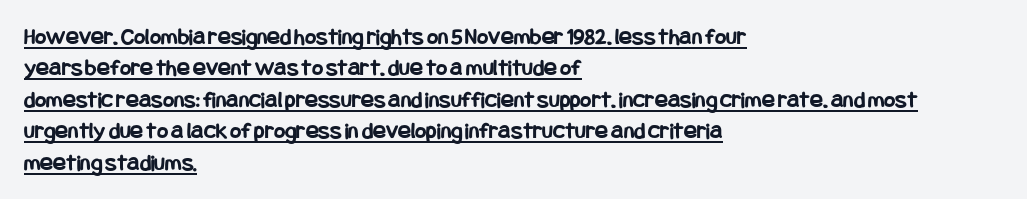
Every letter is thick-stroked: bold, no question. The rag falls on the right side of this text block. Standard letterfit; no display-style spreading of the glyphs. Emphasis is given by a line drawn under the lettering.
